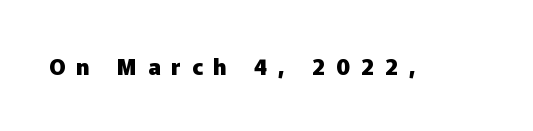
Q: Is the text bold? A: Yes.
Q: Is the text italic (slanted)? A: No, it is upright.
Q: Is the text underlined? A: No.
Q: Is the spacing between letters normal or unusually wide? A: Unusually wide.
